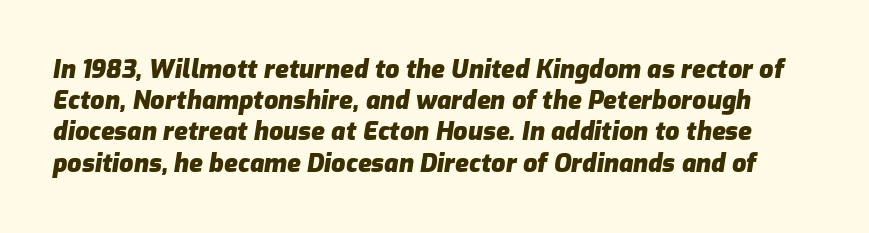
The image shows 25 px bold type, italic (leaning right); set normal line spacing (1.25x), normal letter spacing, not underlined.
